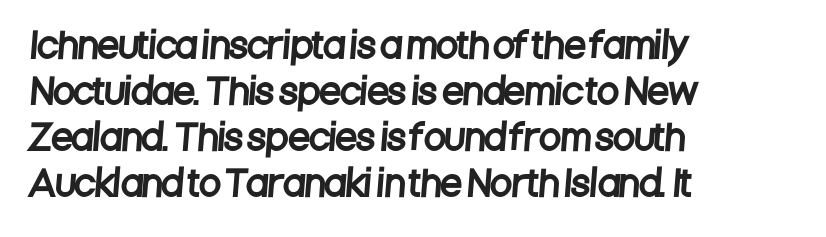
In CSS terms this would be text-align: left. The face used here is rendered with its standard letterfit. The glyphs are unaccompanied by any horizontal stroke below them. Regarding leading, the lines here are spaced in the standard way.
